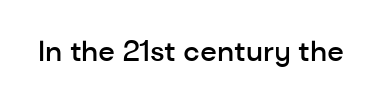
Q: Is the text bold? A: Semi-bold.
Q: Is the text italic (slanted)? A: No, it is upright.
Q: Is the typeface a serif or a sans-serif typeface? A: Sans-serif.
Q: Is the text underlined? A: No.
Q: Is the spacing between letters normal or unusually wide? A: Normal.
Q: Width (condensed, normal, or wide)? A: Normal.
Q: Stroke contrast? A: Low.
Q: x-height? A: Medium.
Q: Monospaced? A: No.
